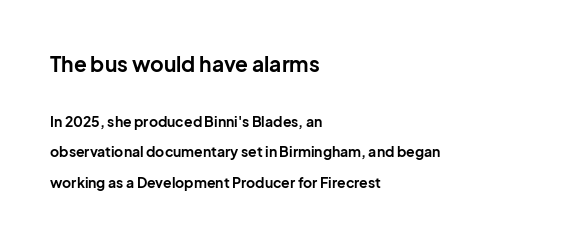
Q: Is the text bold? A: Yes.
Q: Is the text italic (slanted)? A: No, it is upright.
Q: Is the text underlined? A: No.
Q: How is the paragraph aligned? A: Left-aligned.
Q: Is the spacing between letters normal or unusually wide? A: Normal.
Q: Is the spacing between lines tight, normal or loose? A: Loose.
Q: Which block of text is set in a larger size, the first (top) or the second (bottom)? A: The first (top) one.
